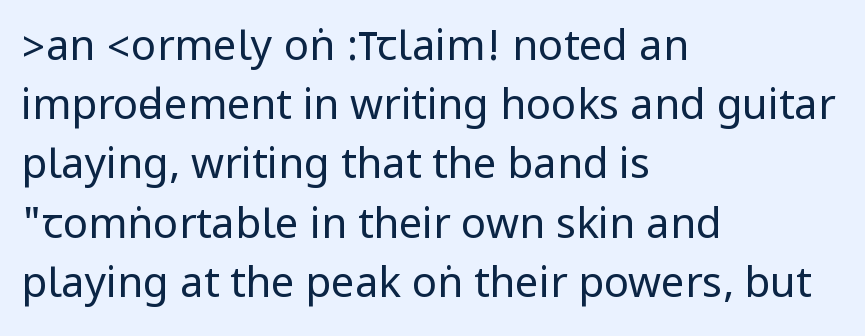
Q: Is the text bold? A: No.
Q: Is the text italic (slanted)? A: No, it is upright.
Q: Is the typeface a serif or a sans-serif typeface? A: Sans-serif.
Q: Is the text underlined? A: No.
Q: How is the paragraph aligned? A: Left-aligned.
Q: Is the spacing between letters normal or unusually wide? A: Normal.
Q: Is the spacing between lines tight, normal or loose? A: Normal.
Q: Width (condensed, normal, or wide)? A: Condensed.
Q: Stroke contrast? A: Low.
